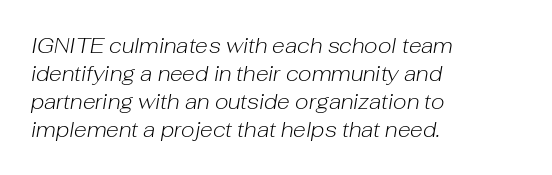
{"italic": "yes", "lean": "right", "slant_degrees": 10, "bold": "no", "underline": "no", "align": "left", "line_spacing": "normal", "line_spacing_ratio": 1.33, "letter_spacing": "normal", "letter_spacing_em": 0.0, "glyph_px": 21}
